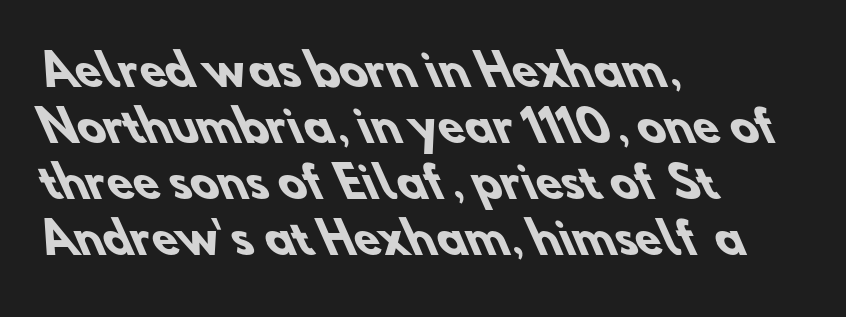
Q: Is the text bold? A: Yes.
Q: Is the typeface a serif or a sans-serif typeface? A: Sans-serif.
Q: Is the text underlined? A: No.
Q: How is the paragraph aligned? A: Left-aligned.
Q: Is the spacing between letters normal or unusually wide? A: Normal.
Q: Is the spacing between lines tight, normal or loose? A: Normal.
Q: Width (condensed, normal, or wide)? A: Normal.
Q: Stroke contrast? A: Low.
Q: x-height? A: Small.
Q: Monospaced? A: No.
